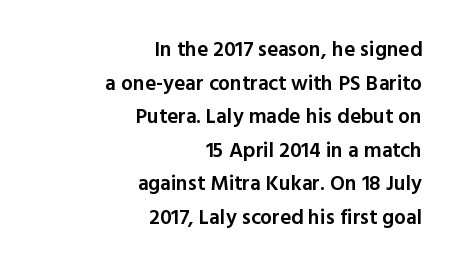
Q: Is the text bold? A: Semi-bold.
Q: Is the text italic (slanted)? A: No, it is upright.
Q: Is the text underlined? A: No.
Q: How is the paragraph aligned? A: Right-aligned.
Q: Is the spacing between letters normal or unusually wide? A: Normal.
Q: Is the spacing between lines tight, normal or loose? A: Normal.
